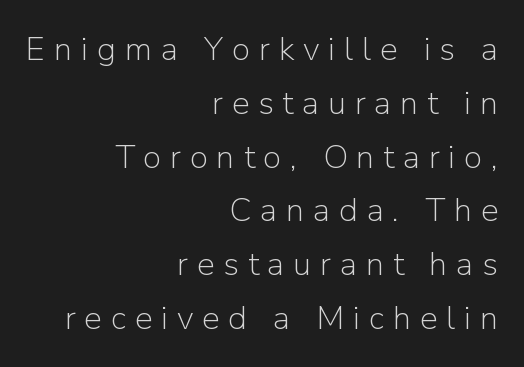
{"serif": "no", "italic": "no", "bold": "no", "weight": "light", "width": "normal", "stroke_contrast": "low", "x_height": "medium", "monospaced": "no", "underline": "no", "align": "right", "line_spacing": "normal", "line_spacing_ratio": 1.63, "letter_spacing": "wide", "letter_spacing_em": 0.27, "glyph_px": 33}
